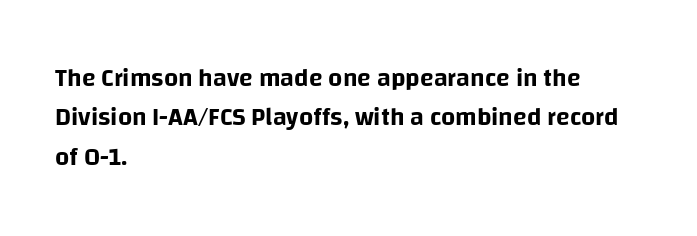
The image shows 25 px text type, upright; set left-aligned, normal line spacing (1.58x), normal letter spacing, not underlined.
